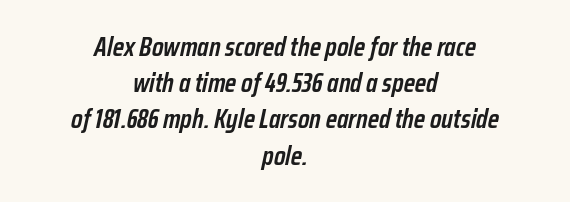
The image shows 27 px text type, italic (leaning right); set centered, normal line spacing (1.34x), normal letter spacing, not underlined.
